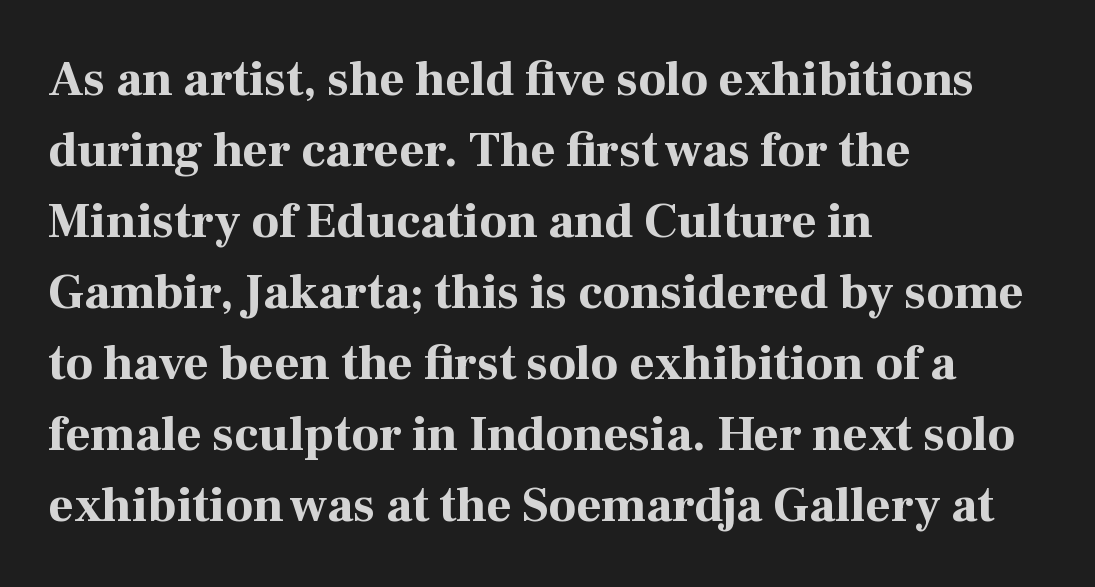
How heavy is the stroke? Heavy — this is a bold. Proportional: the letters do not fall into vertical columns. The text was rendered using a seriffed face with decorative stroke endings. Honestly, the letter spacing is just normal — you wouldn't notice it.
